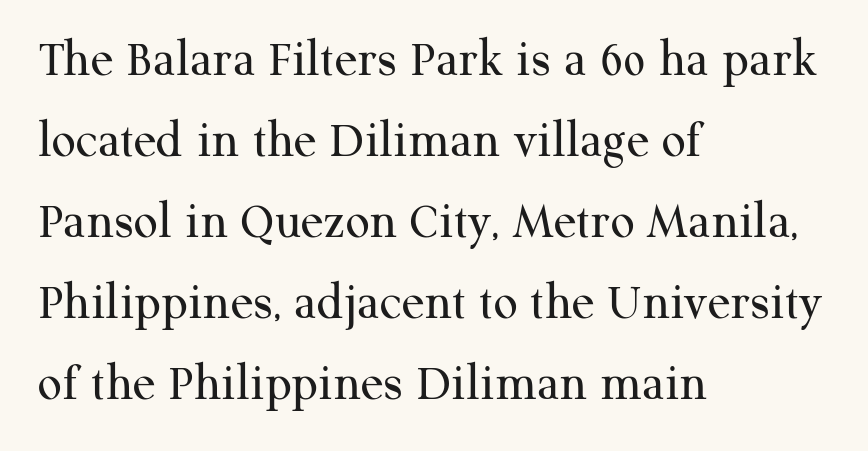
The image shows 53 px regular-weight serif type, upright; set left-aligned, normal line spacing (1.53x), normal letter spacing, not underlined; medium stroke contrast and a medium x-height.
